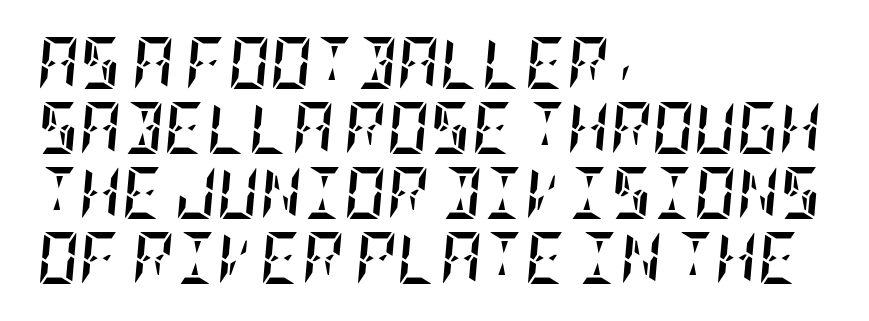
Q: Is the text bold? A: Yes.
Q: Is the text italic (slanted)? A: Yes, it leans right by about 5 degrees.
Q: Is the text underlined? A: No.
Q: How is the paragraph aligned? A: Left-aligned.
Q: Is the spacing between letters normal or unusually wide? A: Normal.
Q: Is the spacing between lines tight, normal or loose? A: Normal.
Q: Width (condensed, normal, or wide)? A: Condensed.
Q: Stroke contrast? A: Low.
Q: x-height? A: Large.
